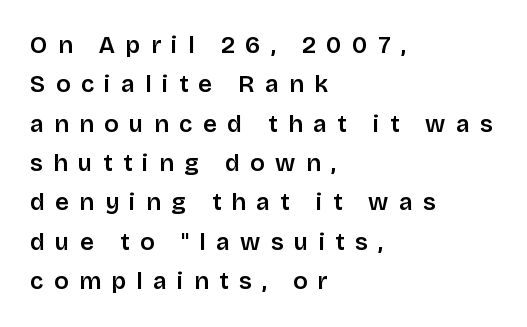
The compositor pushed each line to the left boundary. The words here are not underlined. If you drew a line through each stem, it would be perfectly vertical. The horizontal fit of the characters is loose and conspicuously gappy. I'd describe the lettering as semibold — firm but not a full bold. Each new line begins a customary step beneath the previous one.
